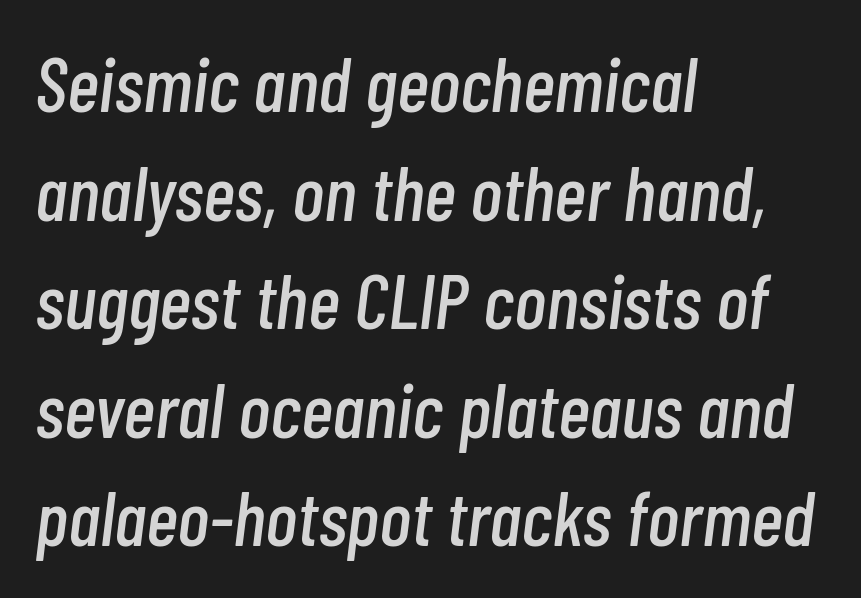
The image shows 77 px condensed type, italic (leaning right); set left-aligned, normal line spacing (1.41x), normal letter spacing, not underlined; low stroke contrast and a medium x-height.
